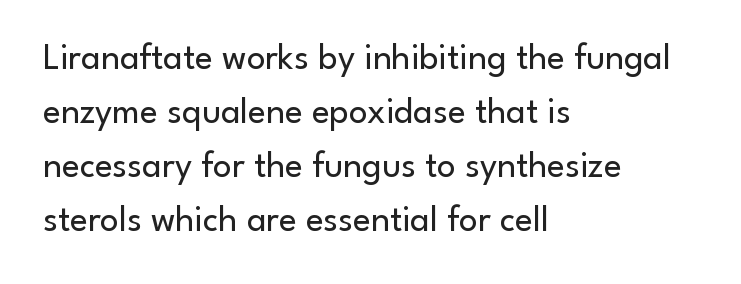
The weight tops out at a normal text grade. Is this a fixed-width face? No — the glyphs have proportional, varying widths. Note: no serifs on the glyphs. Visually the block forms a straight wall on the left and a jagged coastline on the right.
